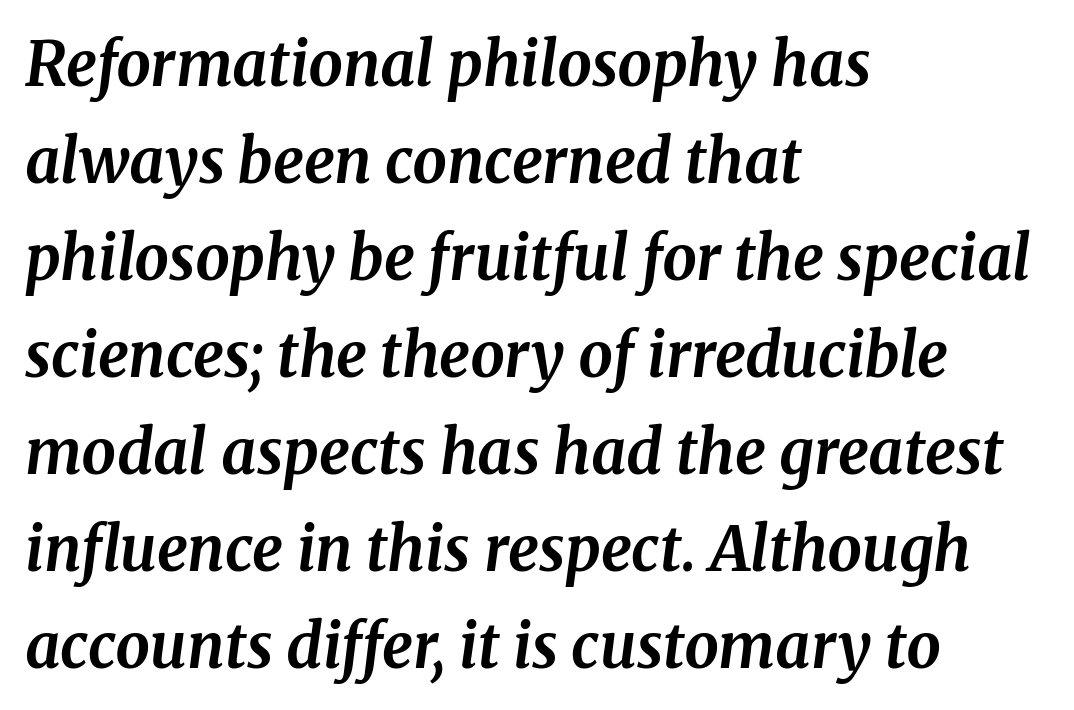
The image shows 61 px bold serif type, italic (leaning right); set left-aligned, normal line spacing (1.59x), normal letter spacing, not underlined; medium stroke contrast and a medium x-height.
